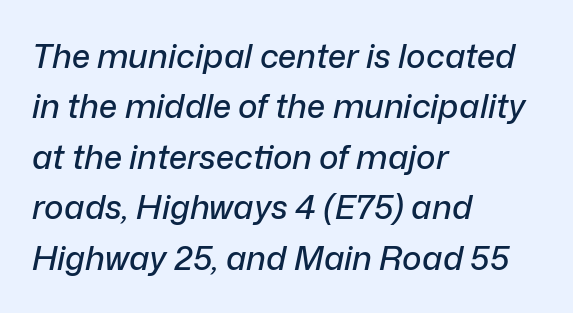
The words here are not underlined. Note the varied advance widths — an 'i' is clearly narrower than an 'm'. Typeset ragged right — the left edge is the straight one. Quick note: italic. Words appear dense and cohesive because spacing is normal.
